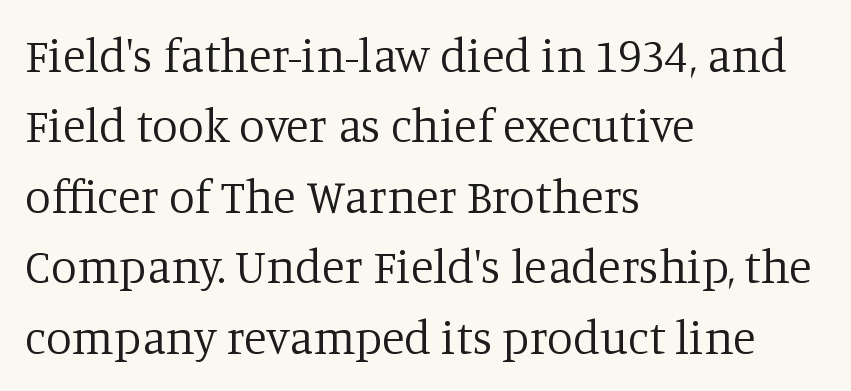
Q: Is the text bold? A: No.
Q: Is the text italic (slanted)? A: No, it is upright.
Q: Is the typeface a serif or a sans-serif typeface? A: Serif.
Q: Is the text underlined? A: No.
Q: How is the paragraph aligned? A: Left-aligned.
Q: Is the spacing between letters normal or unusually wide? A: Normal.
Q: Is the spacing between lines tight, normal or loose? A: Normal.
Q: Width (condensed, normal, or wide)? A: Normal.
Q: Stroke contrast? A: Low.
Q: x-height? A: Large.
Q: Monospaced? A: No.
